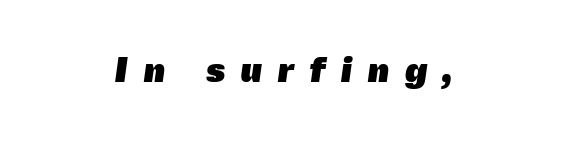
The image shows 35 px heavy sans-serif type; set centered, unusually wide letter spacing (+0.43 em), not underlined; a medium x-height.
